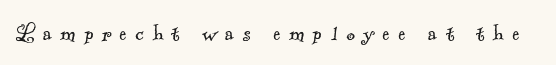
Type without underlining. Loose tracking; the words dissolve into strings of separated letters. Stems and bowls with no extra thickness — not bold.
